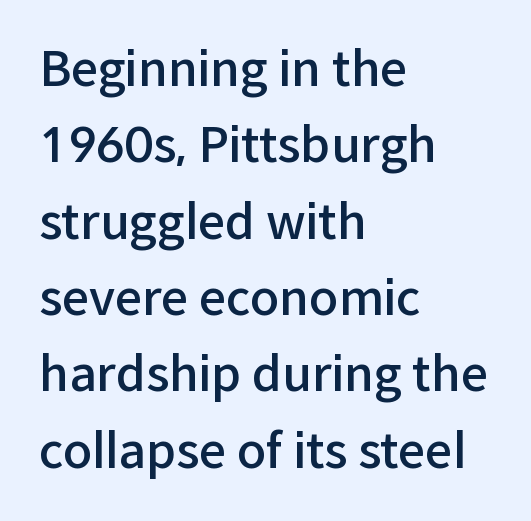
Vertically, the passage feels balanced, rows spaced as you'd expect. Each letter keeps its own natural width here, so spacing adapts to shape. This sample uses a sans-serif face. Caption: standard tracking, unaltered. This rendering features lettering with no underline. You can tell it's not italic because the verticals are truly vertical.
